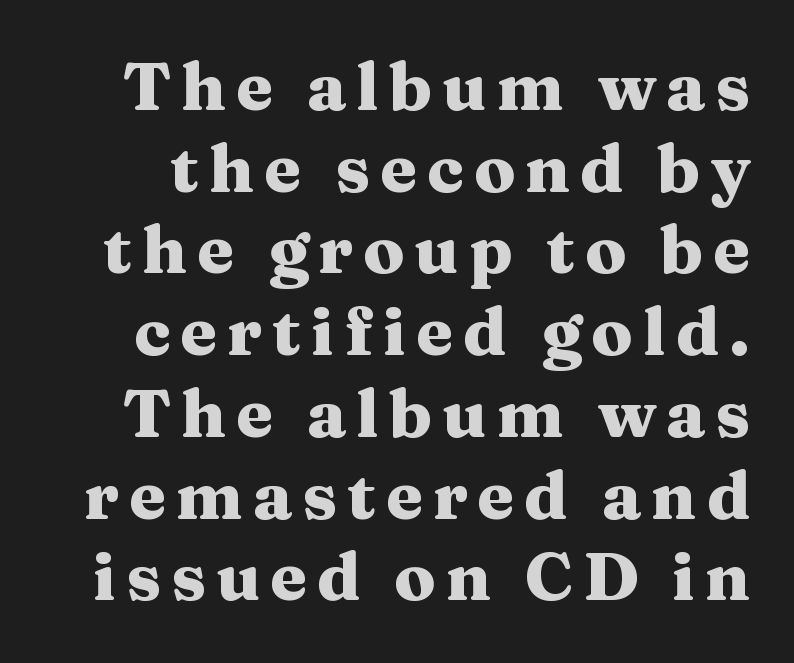
Q: Is the text bold? A: Yes.
Q: Is the text italic (slanted)? A: No, it is upright.
Q: Is the typeface a serif or a sans-serif typeface? A: Serif.
Q: Is the text underlined? A: No.
Q: Width (condensed, normal, or wide)? A: Wide.
Q: Stroke contrast? A: Medium.
Q: x-height? A: Medium.
Q: Monospaced? A: No.
